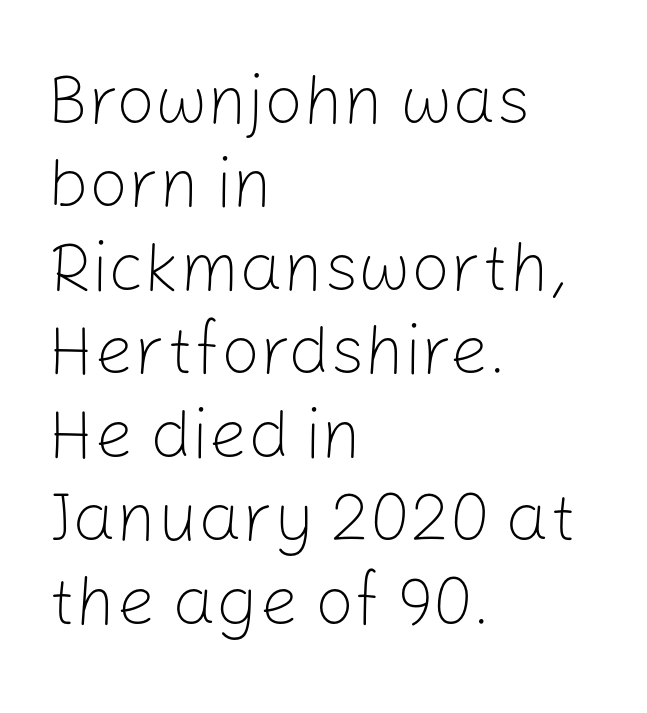
The image shows 69 px light sans-serif type, upright; set left-aligned, line spacing 1.21x, normal letter spacing, not underlined; low stroke contrast and a medium x-height.
